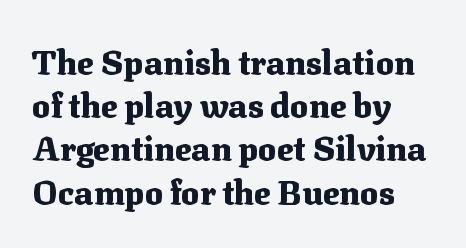
The image shows 34 px heavy serif type, upright; set left-aligned, normal line spacing (1.27x), normal letter spacing, not underlined; medium stroke contrast and a medium x-height.
